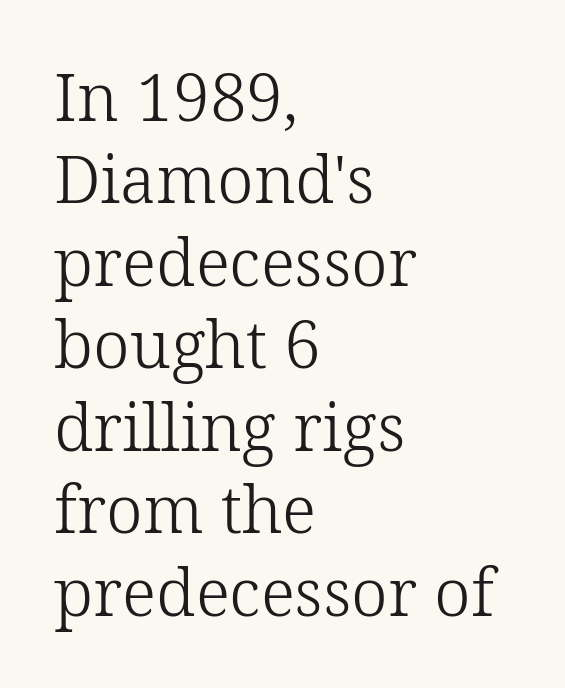
Nothing unusual about the tracking: characters are spaced as the font intends. Does the lettering tilt? It doesn't — this is upright. These lines are rendered in a variable-pitch font. The face looks like a standard text weight, possibly lighter. Does the type have serifs? Yes, each stem ends in a small foot.
